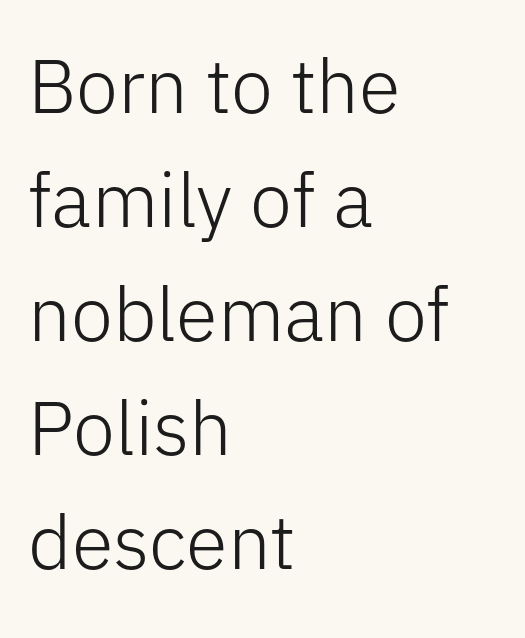
The image shows 76 px light sans-serif type, upright; set left-aligned, normal line spacing (1.5x), normal letter spacing, not underlined; low stroke contrast and a medium x-height.
